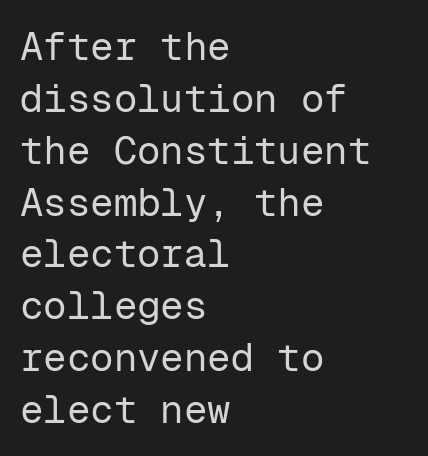
{"serif": "no", "italic": "no", "bold": "no", "weight": "regular", "width": "normal", "stroke_contrast": "low", "x_height": "medium", "monospaced": "yes", "underline": "no", "align": "left", "line_spacing": "normal", "line_spacing_ratio": 1.33, "letter_spacing": "normal", "letter_spacing_em": 0.0, "glyph_px": 39}
